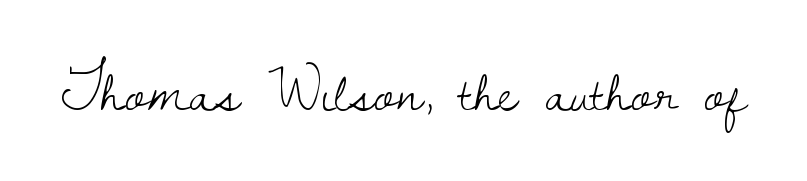
The image shows 61 px light serif type; set normal letter spacing, not underlined; low stroke contrast and a small x-height.
